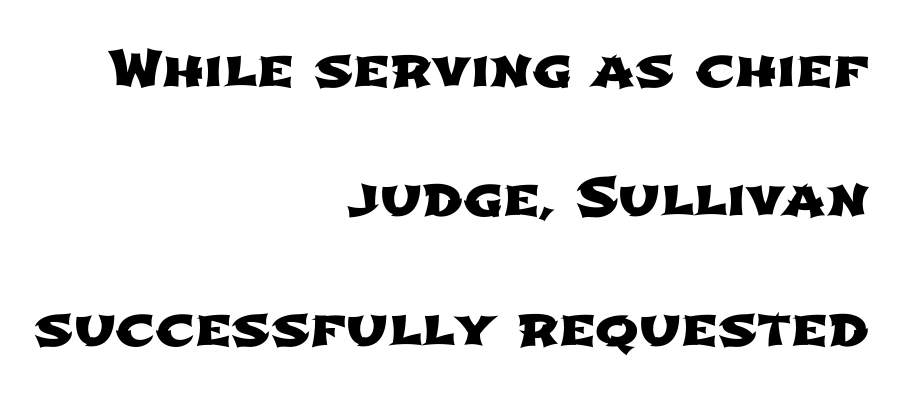
{"serif": "no", "width": "wide", "stroke_contrast": "low", "x_height": "medium", "monospaced": "no", "underline": "no", "align": "right", "line_spacing": "loose", "line_spacing_ratio": 2.49, "letter_spacing": "normal", "letter_spacing_em": 0.0, "glyph_px": 52}
